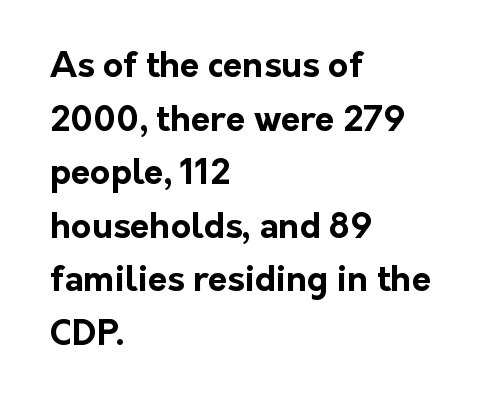
{"serif": "no", "italic": "no", "bold": "yes", "weight": "bold", "width": "normal", "stroke_contrast": "low", "x_height": "medium", "monospaced": "no", "underline": "no", "align": "left", "line_spacing": "normal", "line_spacing_ratio": 1.53, "letter_spacing": "normal", "letter_spacing_em": 0.0, "glyph_px": 35}
